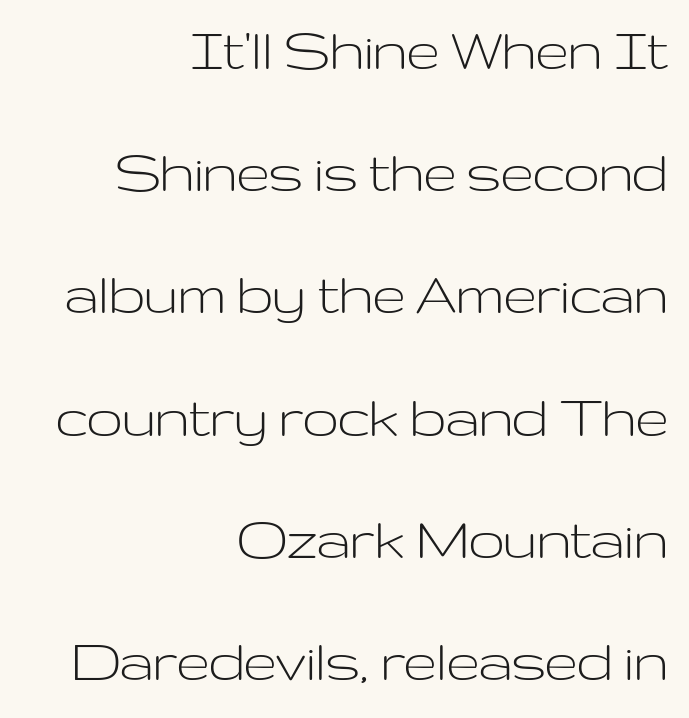
The baseline area is clear. Unlike italic type, these characters show no tilt at all. The leading is generous, giving the passage an open texture. Tracking value appears to be zero — textbook default spacing.
